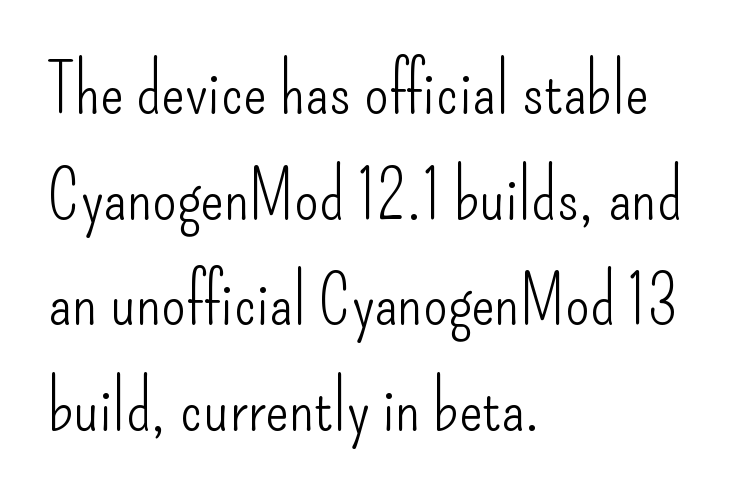
Rule under the text: the space is simply empty. Posture: upright roman. You can tell from the bare stems that sans-serif type was used. Compared with typical body copy, the letter spacing here is the same.
